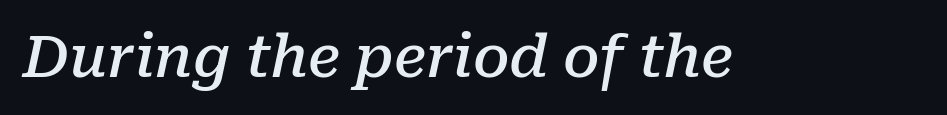
{"serif": "yes", "italic": "yes", "lean": "right", "slant_degrees": 10, "bold": "semi", "weight": "semibold", "width": "normal", "stroke_contrast": "low", "x_height": "medium", "monospaced": "no", "underline": "no", "letter_spacing": "normal", "letter_spacing_em": 0.0, "glyph_px": 58}
